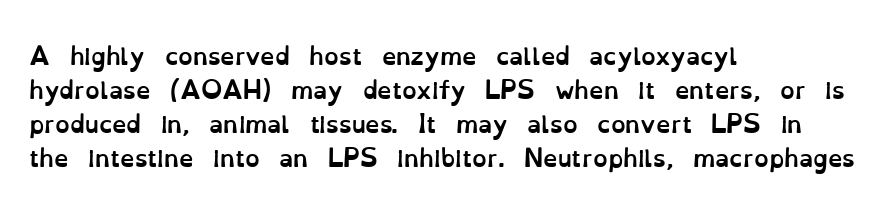
Q: Is the text bold? A: Yes.
Q: Is the text italic (slanted)? A: No, it is upright.
Q: Is the text underlined? A: No.
Q: How is the paragraph aligned? A: Left-aligned.
Q: Is the spacing between letters normal or unusually wide? A: Normal.
Q: Is the spacing between lines tight, normal or loose? A: Normal.
